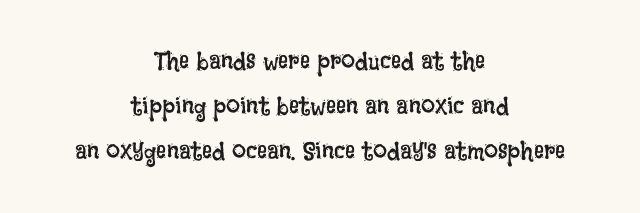
The image shows 25 px text type, upright; set centered, line spacing 1.8x, normal letter spacing, not underlined.
